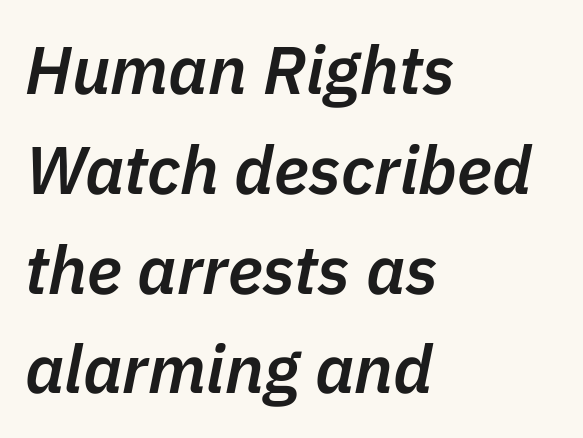
{"italic": "yes", "lean": "right", "slant_degrees": 11, "bold": "semi", "weight": "semibold", "width": "normal", "stroke_contrast": "low", "x_height": "medium", "monospaced": "no", "underline": "no", "align": "left", "line_spacing": "normal", "line_spacing_ratio": 1.49, "letter_spacing": "normal", "letter_spacing_em": 0.0, "glyph_px": 67}
